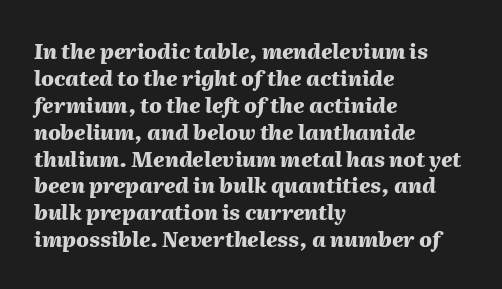
Between one letter and the next there's only the usual sliver of space. Observe the lean: these are italic letterforms. Which margin do the lines hug? The left one — the right edge is uneven. On the weight axis this lands at bold, roughly 700. Only glyphs here, with clear space below each row.
